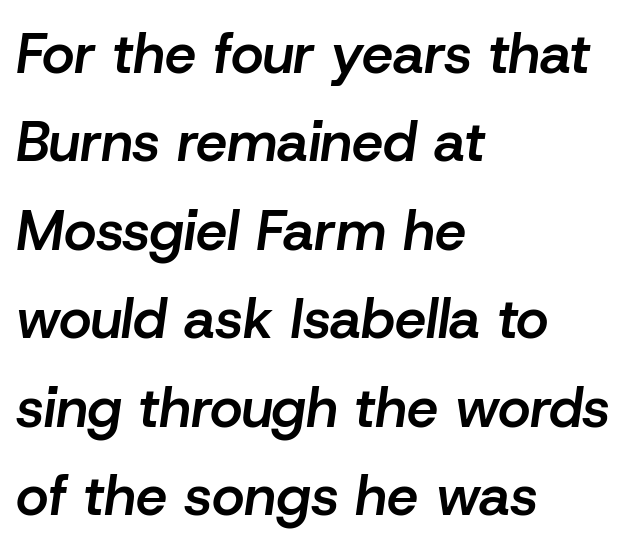
The image shows 56 px semibold type, italic (leaning right); set left-aligned, normal line spacing (1.58x), normal letter spacing, not underlined; low stroke contrast and a medium x-height.
